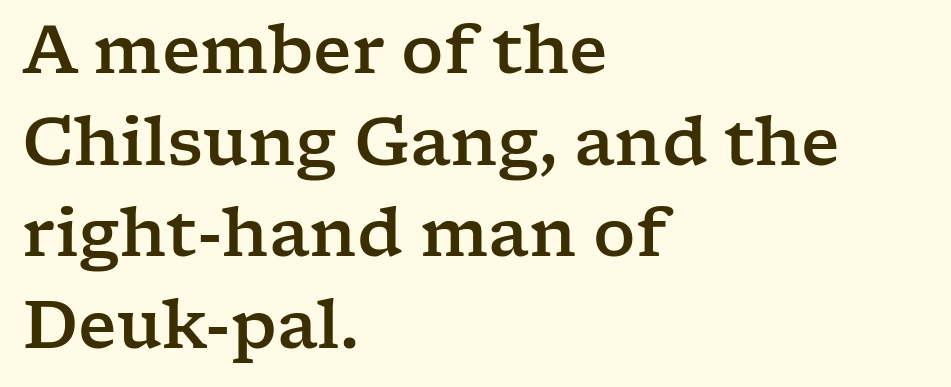
The image shows 66 px wide serif type, upright; set left-aligned, normal line spacing (1.39x), normal letter spacing, not underlined; low stroke contrast and a medium x-height.
